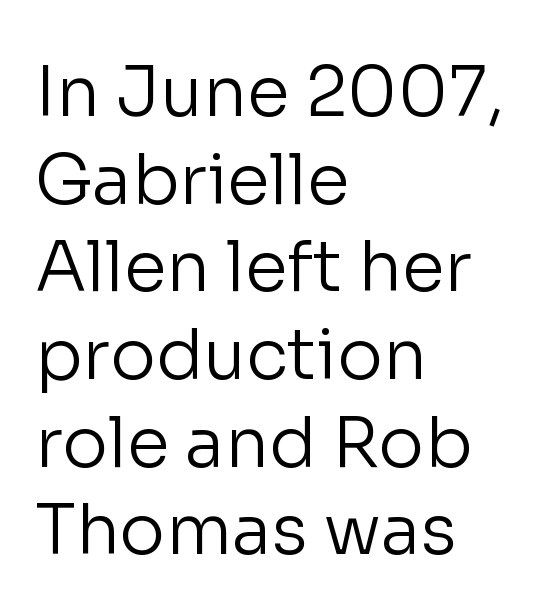
{"serif": "no", "italic": "no", "bold": "no", "weight": "regular", "width": "normal", "stroke_contrast": "low", "x_height": "medium", "monospaced": "no", "underline": "no", "align": "left", "line_spacing": "normal", "line_spacing_ratio": 1.27, "letter_spacing": "normal", "letter_spacing_em": 0.0, "glyph_px": 69}
